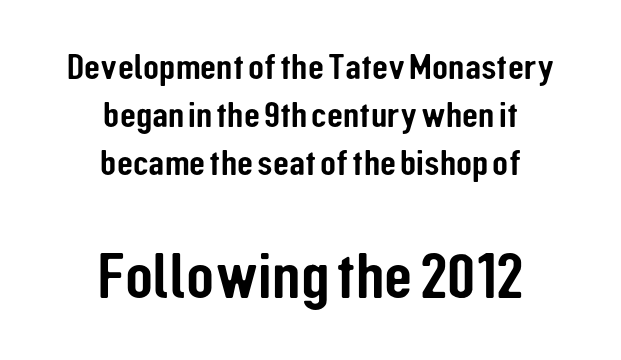
Q: Is the text italic (slanted)? A: No, it is upright.
Q: Is the typeface a serif or a sans-serif typeface? A: Sans-serif.
Q: Is the text underlined? A: No.
Q: How is the paragraph aligned? A: Centered.
Q: Is the spacing between letters normal or unusually wide? A: Normal.
Q: Is the spacing between lines tight, normal or loose? A: Normal.
Q: Which block of text is set in a larger size, the first (top) or the second (bottom)? A: The second (bottom) one.
Q: Width (condensed, normal, or wide)? A: Condensed.
Q: Stroke contrast? A: Low.
Q: x-height? A: Medium.
Q: Monospaced? A: No.
